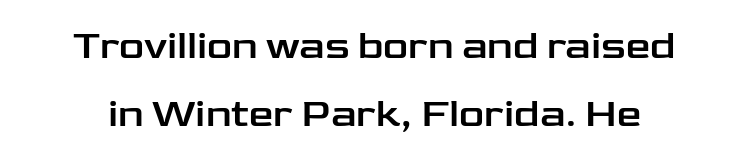
Q: Is the text italic (slanted)? A: No, it is upright.
Q: Is the typeface a serif or a sans-serif typeface? A: Sans-serif.
Q: Is the text underlined? A: No.
Q: How is the paragraph aligned? A: Centered.
Q: Is the spacing between letters normal or unusually wide? A: Normal.
Q: Width (condensed, normal, or wide)? A: Wide.
Q: Stroke contrast? A: Low.
Q: x-height? A: Medium.
Q: Monospaced? A: No.
